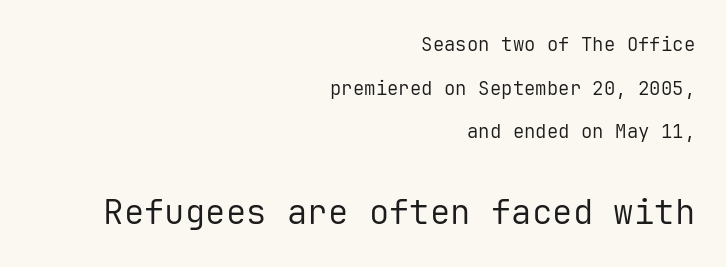
Here the designer chose a console-style face with uniform glyph widths. The lines in this sample share a right terminus and differ only in where they begin. Honestly, there is no underline to notice here at all. Reading down the column, the eye jumps a long way to each next line.
